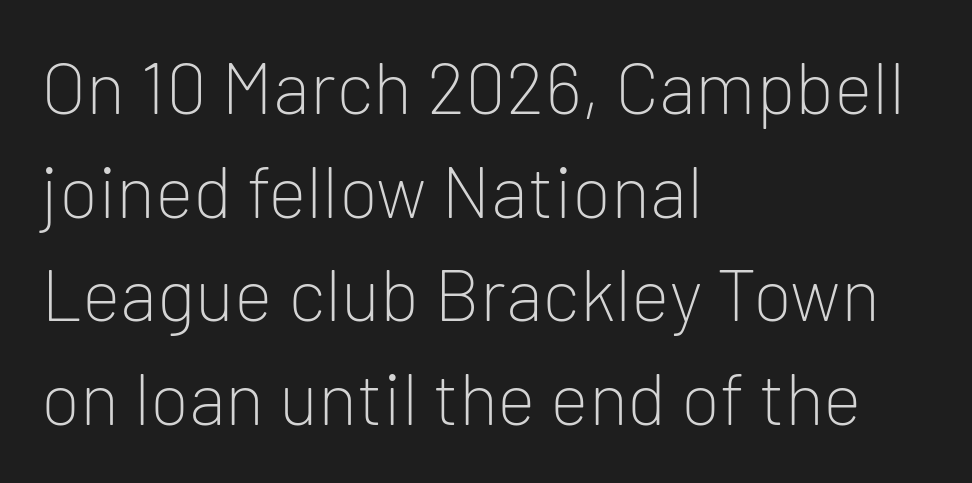
The image shows 73 px light sans-serif type, upright; set left-aligned, normal line spacing (1.42x), normal letter spacing, not underlined; low stroke contrast and a medium x-height.
